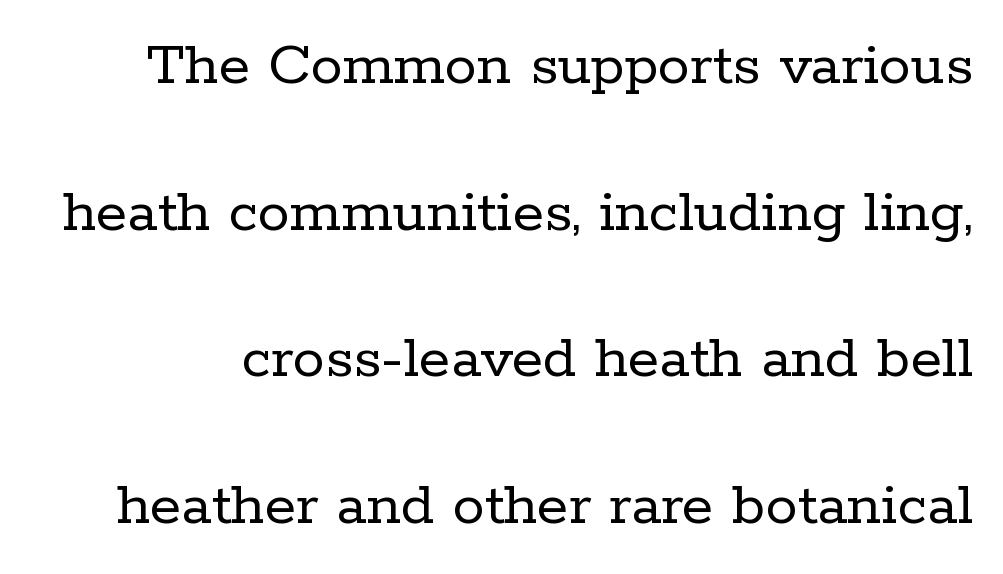
The baseline area is clear. Note the varied advance widths — an 'i' is clearly narrower than an 'm'. Loosely led — the rows are spread out. Does the lettering tilt? It doesn't — this is upright. Is the type heavy? It reads as light-to-regular instead. These lines keep a tight, regular rhythm from letter to letter.
